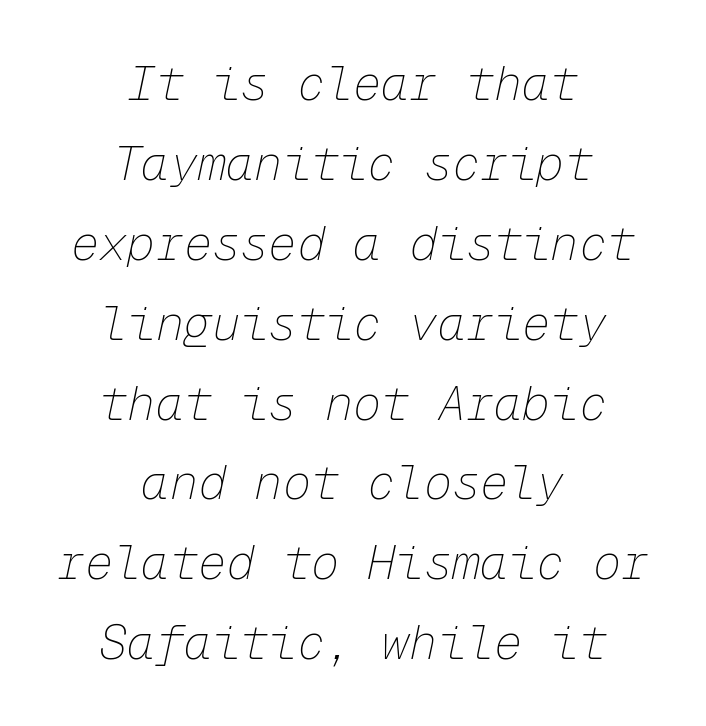
Monospaced: the letters line up in strict vertical columns. Characters are canted at an angle relative to the baseline's perpendicular. The compositor balanced each line on the midline. Each word holds together tightly as a unit, with standard inter-letter gaps.
